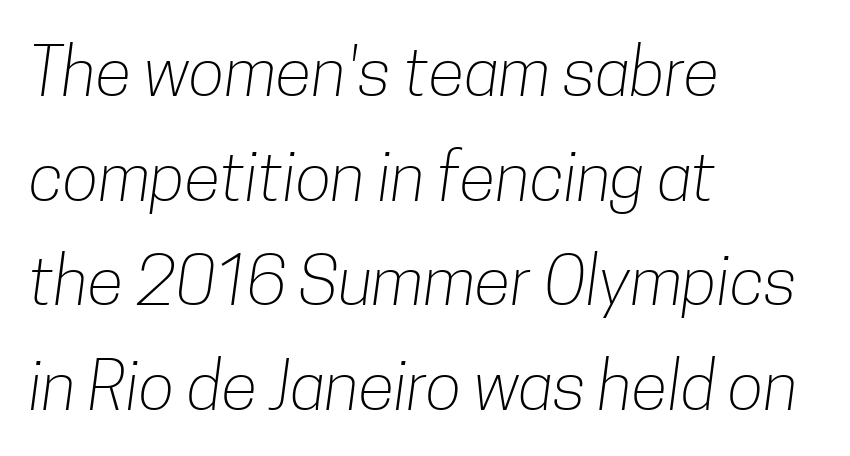
{"serif": "no", "bold": "no", "weight": "light", "width": "condensed", "stroke_contrast": "low", "x_height": "medium", "monospaced": "no", "underline": "no", "align": "left", "line_spacing": "normal", "line_spacing_ratio": 1.56, "letter_spacing": "normal", "letter_spacing_em": 0.0, "glyph_px": 67}
